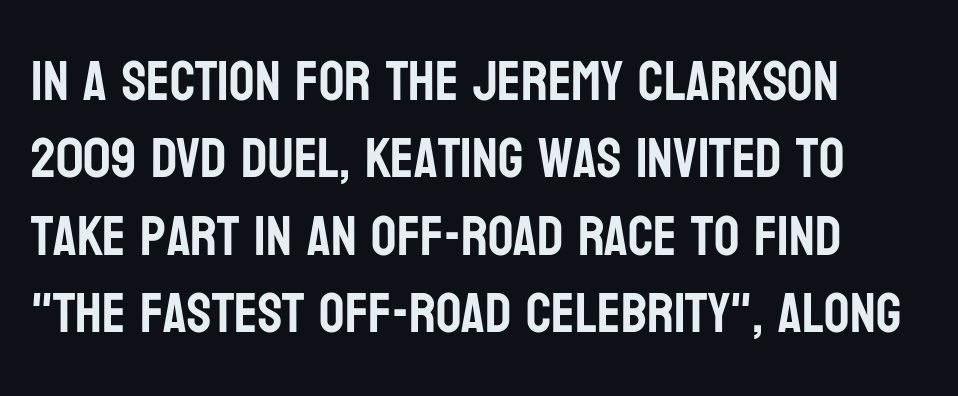
Glance below the letters and you will spot only blank space. You can tell it's not italic because the verticals are truly vertical. The letters advance in unequal steps, a hallmark of proportional type. Each letter's strokes conclude bluntly, with no projecting serifs. Regular leading. A typesetter would call this zero additional tracking.
